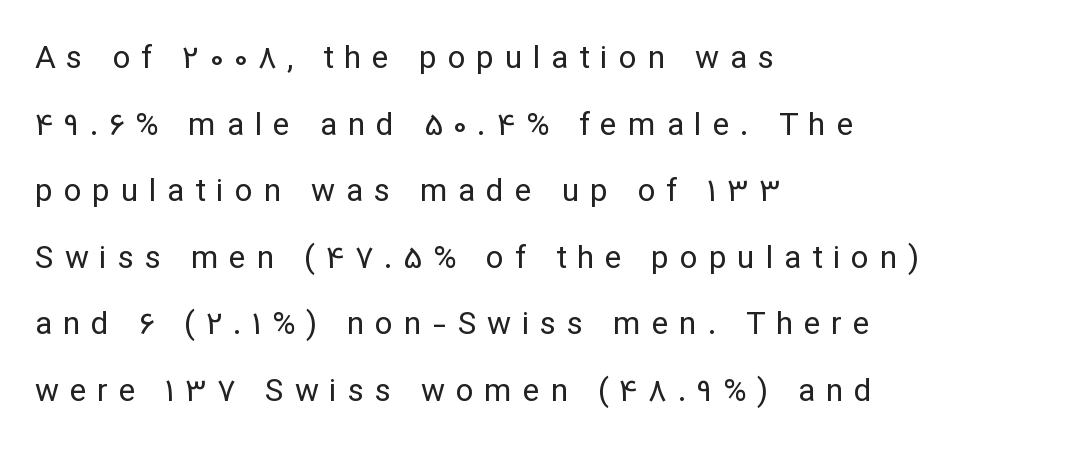
The typography opts for an upright posture over an oblique one. Descenders hang freely into open space. Short and long lines alike share a common starting point at left. Nothing heavy about these letters — not bold at all. Does the type have serifs? No, each stem ends abruptly.
